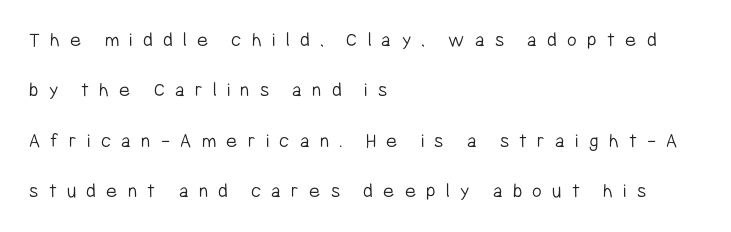
{"italic": "no", "bold": "no", "underline": "no", "align": "left", "line_spacing": "loose", "line_spacing_ratio": 2.4, "letter_spacing": "wide", "letter_spacing_em": 0.49, "glyph_px": 21}
